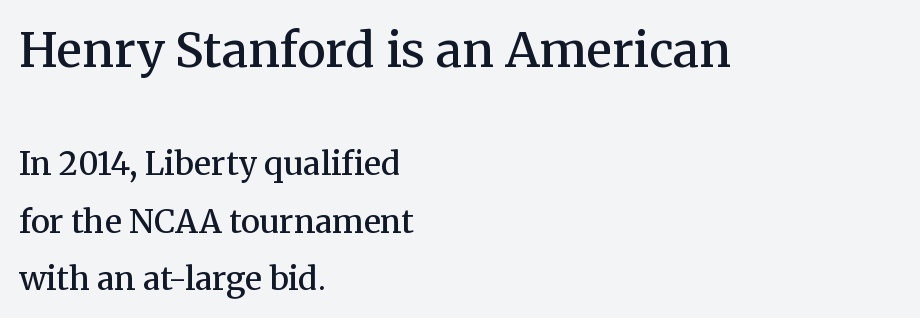
The image shows 48 px semibold serif type, upright; set left-aligned, line spacing 1.79x, normal letter spacing, not underlined; the first (top) block is 1.5x larger; medium stroke contrast and a medium x-height.
